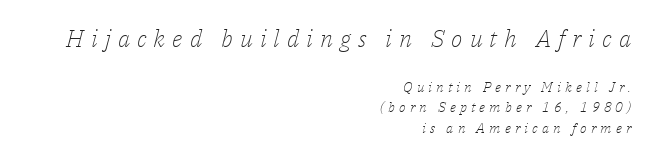
{"italic": "yes", "lean": "right", "slant_degrees": 14, "bold": "no", "underline": "no", "align": "right", "line_spacing": "normal", "line_spacing_ratio": 1.48, "letter_spacing": "wide", "letter_spacing_em": 0.29, "larger_block": "first", "size_ratio": 1.71, "glyph_px": 24}
